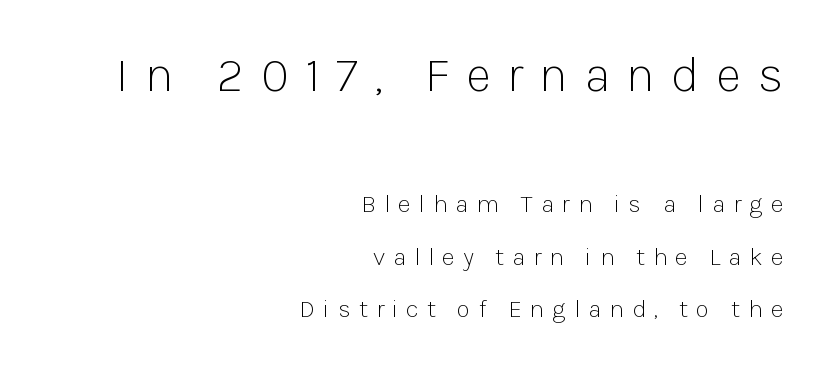
Top chunk: large. Bottom chunk: small. Students, note that the glyphs here are deliberately spaced far apart. The letters stand straight up with perfectly vertical stems. Check under the words: just untouched page. Bold? No — there's no thickening of the strokes.
